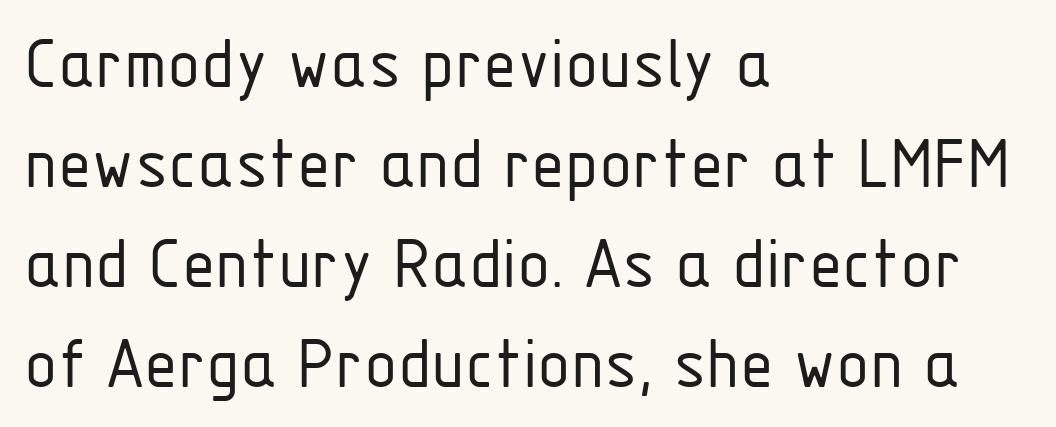
{"serif": "no", "italic": "no", "bold": "no", "weight": "light", "width": "condensed", "stroke_contrast": "low", "x_height": "medium", "monospaced": "no", "underline": "no", "align": "left", "line_spacing": "normal", "line_spacing_ratio": 1.3, "letter_spacing": "normal", "letter_spacing_em": 0.0, "glyph_px": 77}
